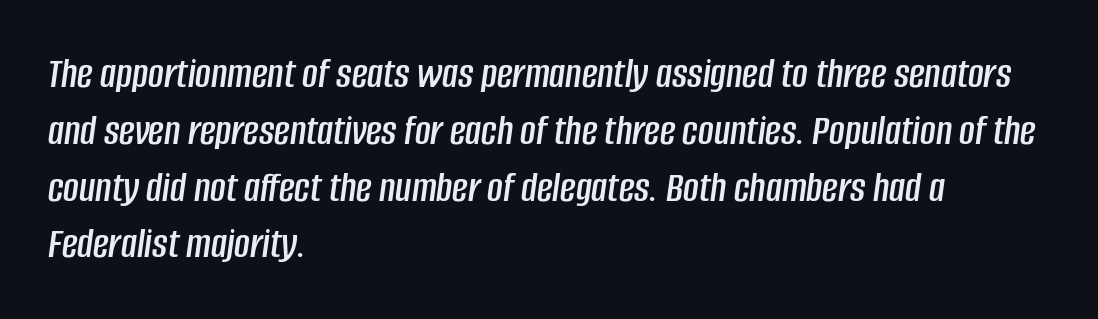
Q: Is the text italic (slanted)? A: Yes, it leans right by about 8 degrees.
Q: Is the text underlined? A: No.
Q: How is the paragraph aligned? A: Left-aligned.
Q: Is the spacing between letters normal or unusually wide? A: Normal.
Q: Is the spacing between lines tight, normal or loose? A: Normal.
Q: Width (condensed, normal, or wide)? A: Condensed.
Q: Stroke contrast? A: Low.
Q: x-height? A: Large.
Q: Monospaced? A: No.
